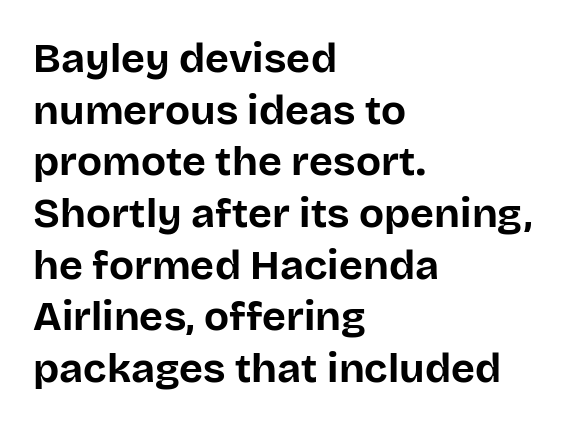
{"serif": "no", "italic": "no", "bold": "yes", "weight": "bold", "width": "normal", "stroke_contrast": "low", "x_height": "large", "monospaced": "no", "underline": "no", "align": "left", "line_spacing": "normal", "line_spacing_ratio": 1.26, "letter_spacing": "normal", "letter_spacing_em": 0.0, "glyph_px": 41}
